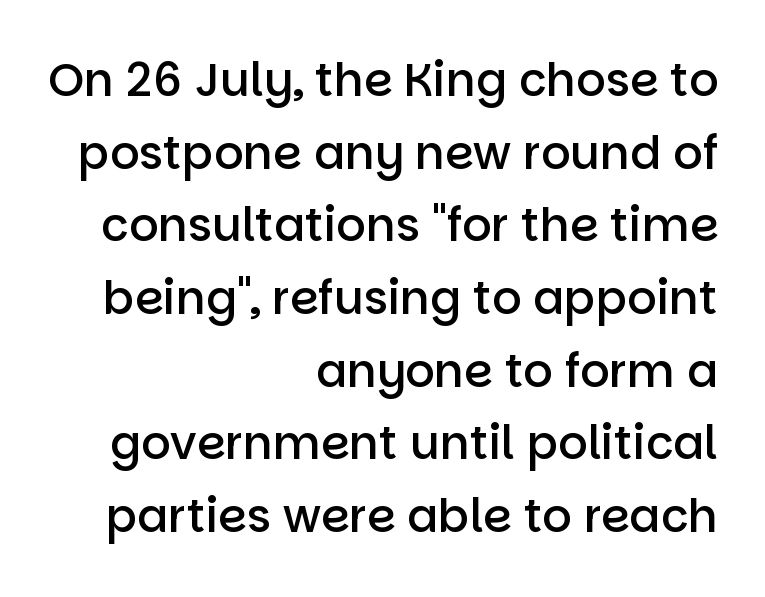
The image shows 46 px semibold sans-serif type, upright; set right-aligned, normal line spacing (1.58x), normal letter spacing, not underlined; low stroke contrast and a large x-height.
